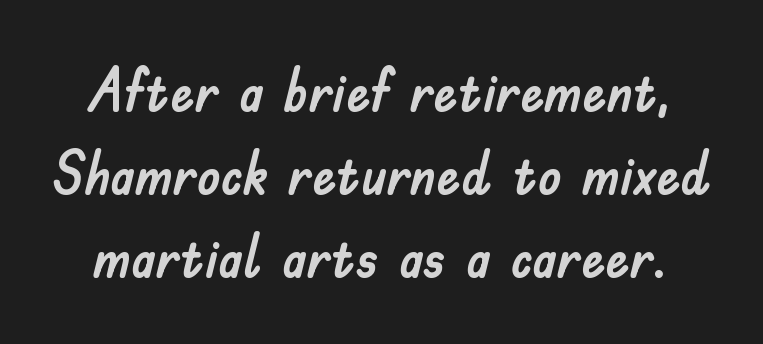
The words here are not underlined. The leading is moderate, giving the passage an even texture. These lines keep a tight, regular rhythm from letter to letter. Each letter keeps its own natural width here, so spacing adapts to shape.
